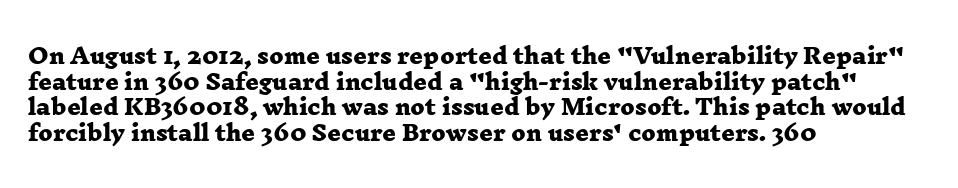
Q: Is the text bold? A: Yes.
Q: Is the text underlined? A: No.
Q: How is the paragraph aligned? A: Left-aligned.
Q: Is the spacing between letters normal or unusually wide? A: Normal.
